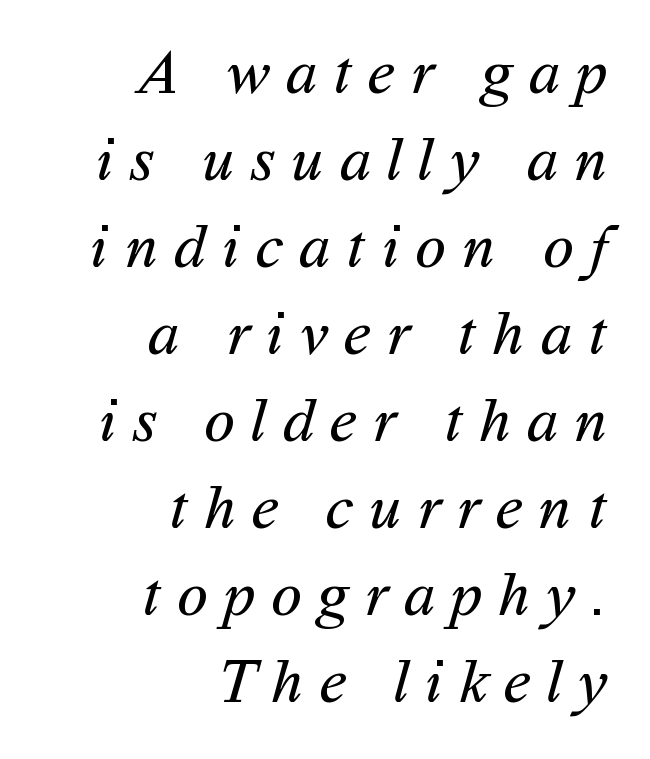
The image shows 63 px regular-weight sans-serif type; set right-aligned, normal line spacing (1.38x), unusually wide letter spacing (+0.26 em), not underlined; medium stroke contrast and a medium x-height.
